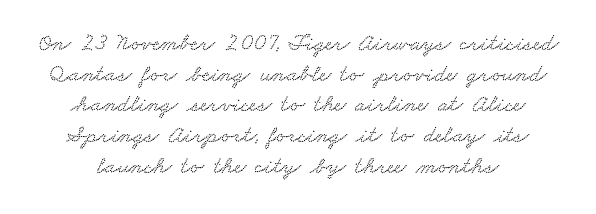
A bare baseline throughout the passage. Students, note that the glyphs here touch the page at normal intervals. What's the leading like? Ordinary, nothing unusual.
